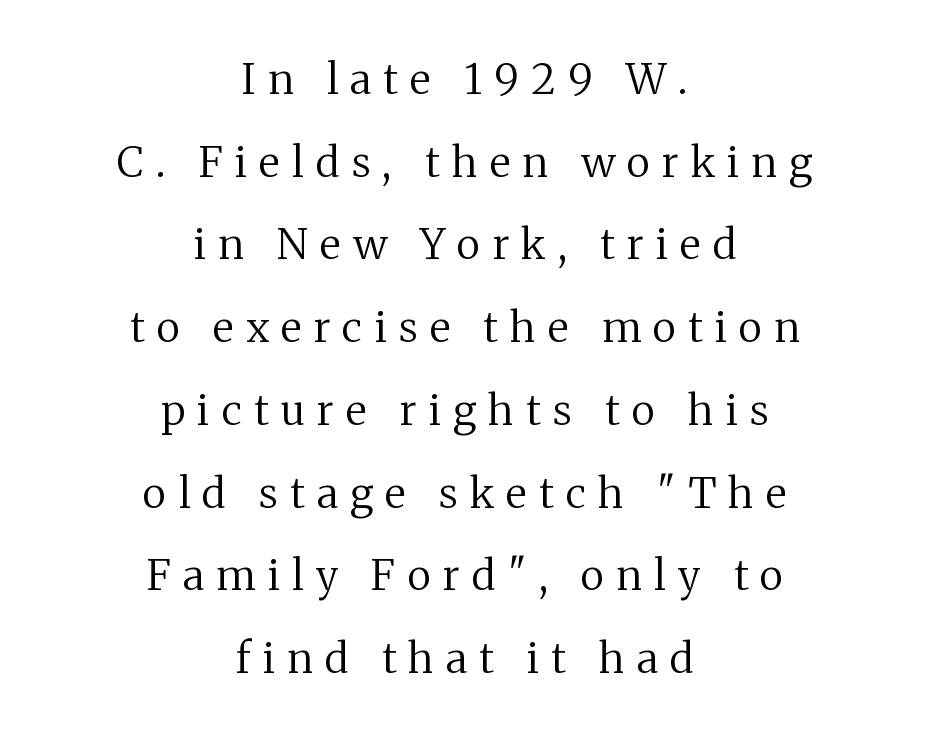
The image shows 42 px regular-weight serif type, upright; set centered, loose line spacing (1.97x), unusually wide letter spacing (+0.29 em), not underlined; medium stroke contrast and a medium x-height.
